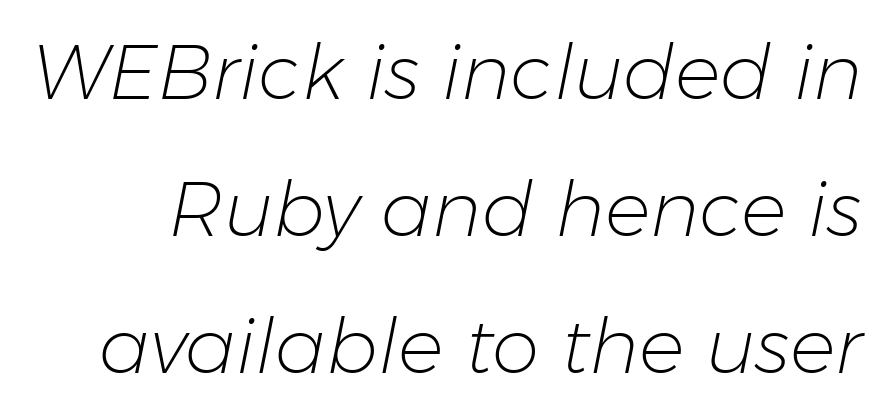
{"italic": "yes", "lean": "right", "slant_degrees": 11, "bold": "no", "weight": "light", "width": "normal", "stroke_contrast": "low", "x_height": "medium", "monospaced": "no", "underline": "no", "line_spacing_ratio": 1.8, "letter_spacing": "normal", "letter_spacing_em": 0.0, "glyph_px": 76}
